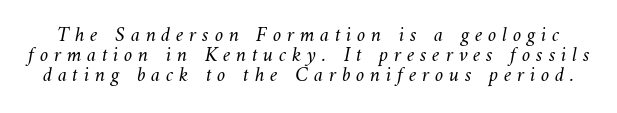
Words float on clear page, feet unadorned. Observe the wide spacing: letters keep a clear distance from each other. Stems and bowls with no extra thickness — not bold. The designer dialed line spacing down below the default.
